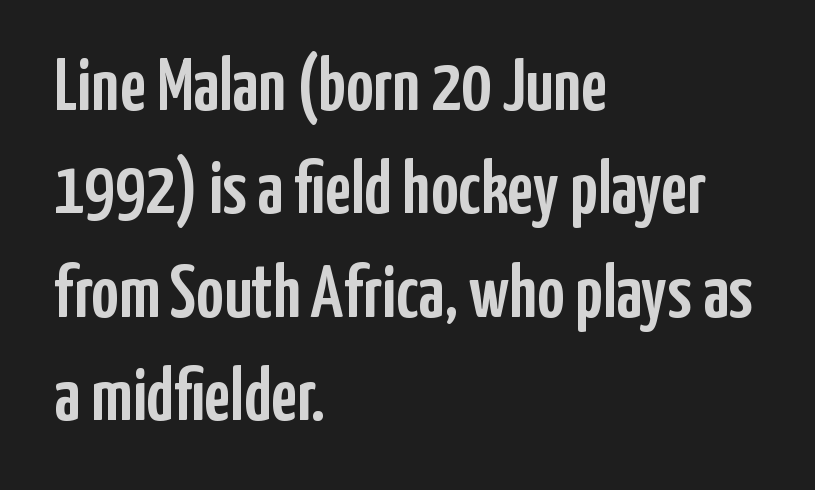
{"serif": "no", "italic": "no", "width": "condensed", "stroke_contrast": "low", "x_height": "medium", "monospaced": "no", "underline": "no", "align": "left", "line_spacing": "normal", "line_spacing_ratio": 1.38, "letter_spacing": "normal", "letter_spacing_em": 0.0, "glyph_px": 75}
